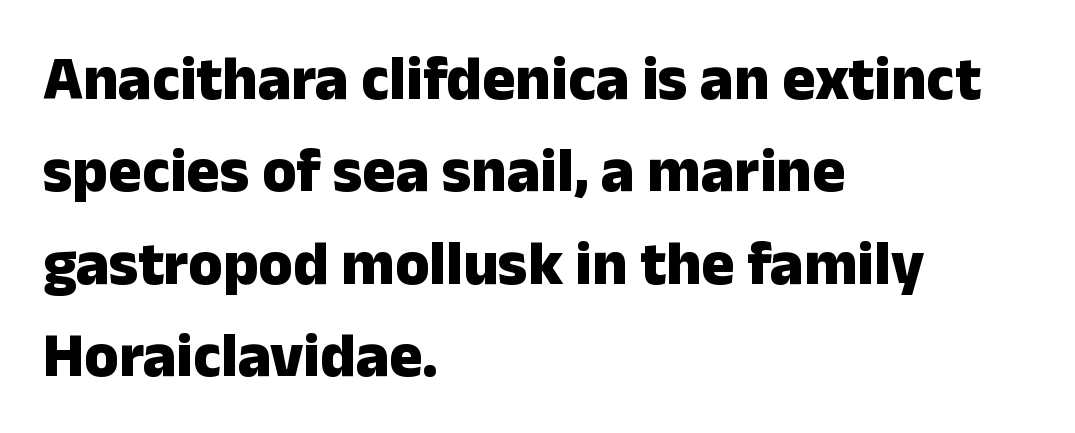
Q: Is the text bold? A: Yes.
Q: Is the text italic (slanted)? A: No, it is upright.
Q: Is the typeface a serif or a sans-serif typeface? A: Sans-serif.
Q: Is the text underlined? A: No.
Q: How is the paragraph aligned? A: Left-aligned.
Q: Is the spacing between letters normal or unusually wide? A: Normal.
Q: Is the spacing between lines tight, normal or loose? A: Normal.
Q: Width (condensed, normal, or wide)? A: Normal.
Q: Stroke contrast? A: Low.
Q: x-height? A: Medium.
Q: Monospaced? A: No.
